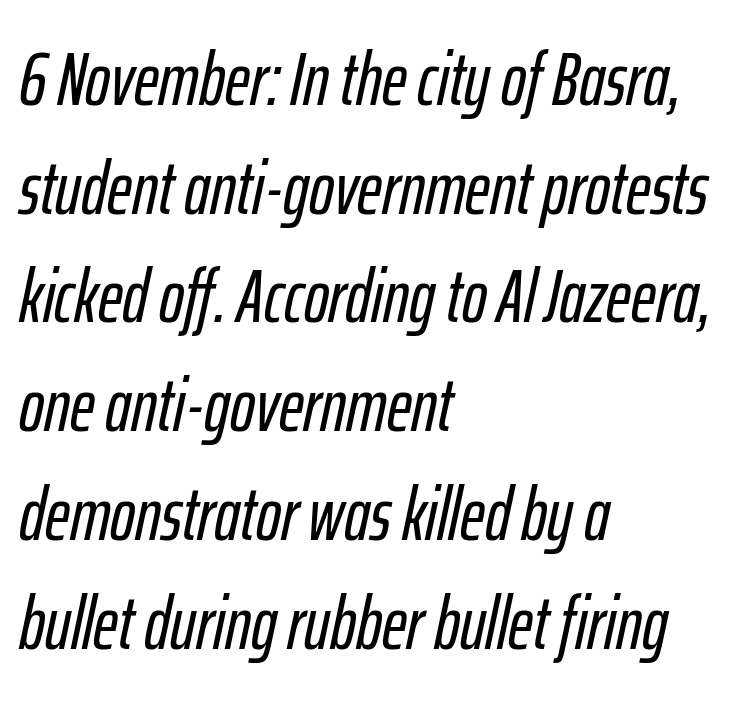
{"italic": "yes", "lean": "right", "slant_degrees": 12, "width": "condensed", "stroke_contrast": "low", "x_height": "medium", "monospaced": "no", "underline": "no", "align": "left", "line_spacing": "normal", "line_spacing_ratio": 1.45, "letter_spacing": "normal", "letter_spacing_em": 0.0, "glyph_px": 75}
